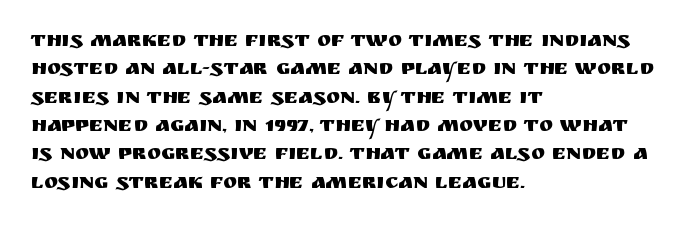
The image shows 21 px text type, upright; set left-aligned, normal line spacing (1.35x), normal letter spacing, not underlined.
